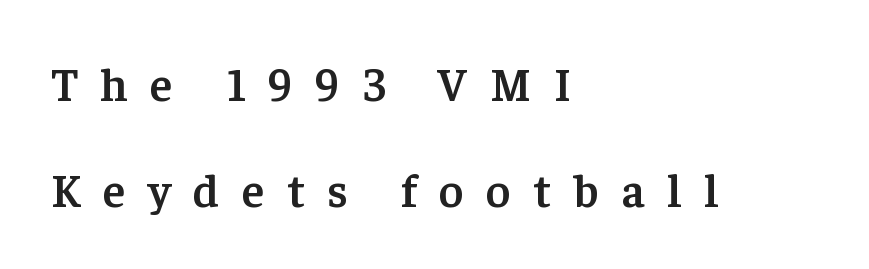
{"serif": "yes", "italic": "no", "bold": "semi", "weight": "semibold", "width": "normal", "stroke_contrast": "low", "x_height": "medium", "monospaced": "no", "underline": "no", "align": "left", "line_spacing": "loose", "line_spacing_ratio": 2.25, "letter_spacing": "wide", "letter_spacing_em": 0.48, "glyph_px": 47}
